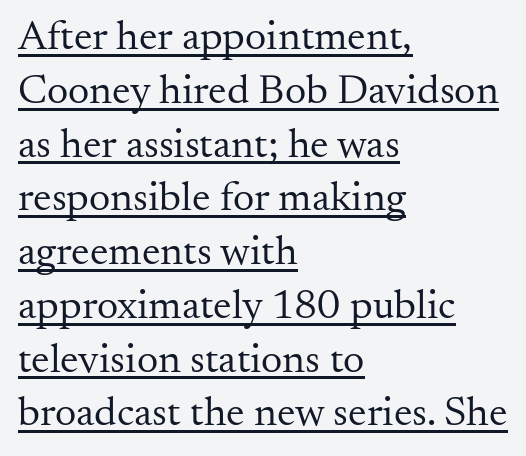
{"serif": "yes", "italic": "no", "bold": "no", "weight": "regular", "width": "normal", "stroke_contrast": "medium", "x_height": "small", "monospaced": "no", "underline": "yes", "align": "left", "line_spacing": "normal", "line_spacing_ratio": 1.28, "letter_spacing": "normal", "letter_spacing_em": 0.0, "glyph_px": 42}
